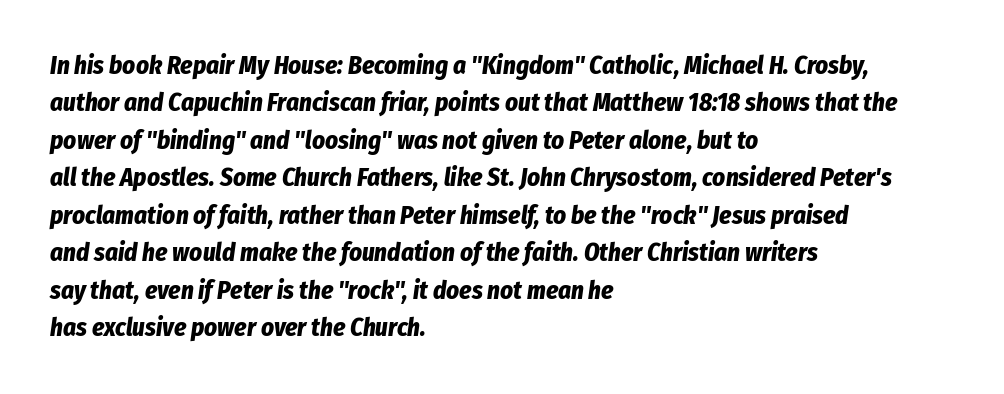
Q: Is the text bold? A: Yes.
Q: Is the text italic (slanted)? A: Yes, it leans right by about 8 degrees.
Q: Is the text underlined? A: No.
Q: How is the paragraph aligned? A: Left-aligned.
Q: Is the spacing between letters normal or unusually wide? A: Normal.
Q: Is the spacing between lines tight, normal or loose? A: Normal.
